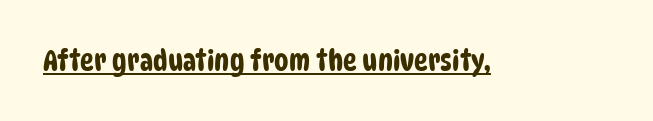
Q: Is the typeface a serif or a sans-serif typeface? A: Sans-serif.
Q: Is the text underlined? A: Yes.
Q: Is the spacing between letters normal or unusually wide? A: Normal.
Q: Width (condensed, normal, or wide)? A: Condensed.
Q: Stroke contrast? A: Low.
Q: x-height? A: Large.
Q: Monospaced? A: No.
